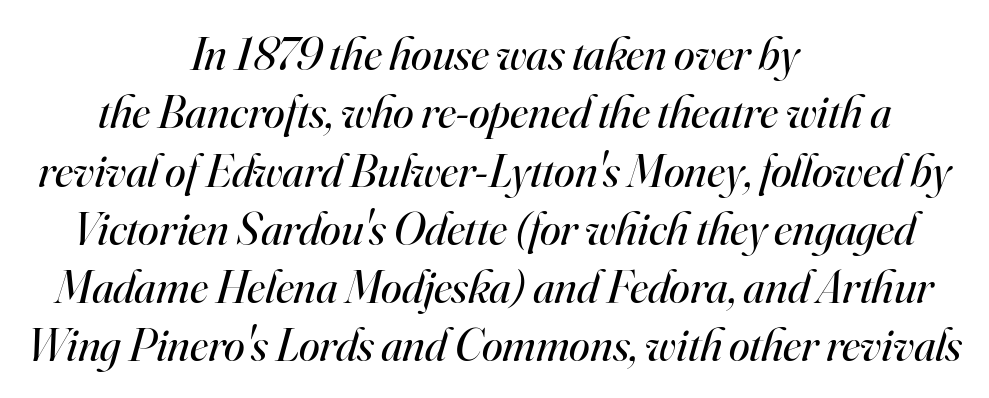
The image shows 47 px regular-weight serif type, italic (leaning right); set centered, line spacing 1.24x, normal letter spacing, not underlined; high stroke contrast and a small x-height.
